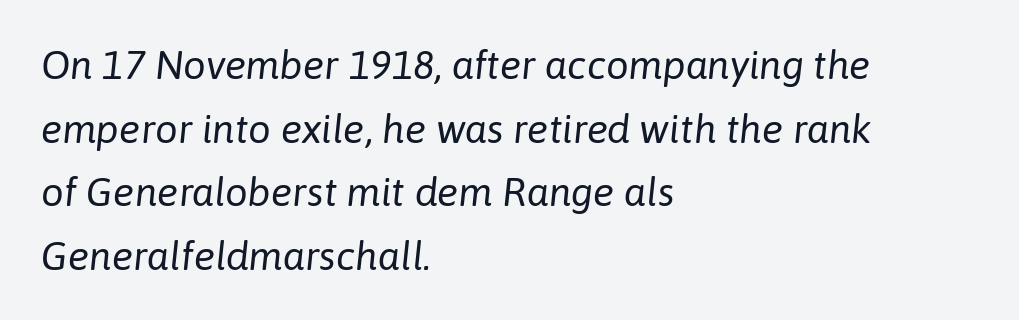
The image shows 40 px regular-weight type, italic (leaning right); set left-aligned, normal line spacing (1.59x), normal letter spacing, not underlined; low stroke contrast and a medium x-height.
